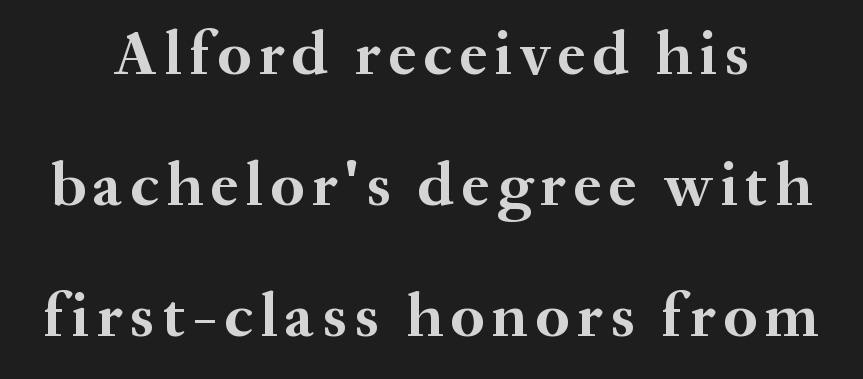
The image shows 63 px semibold serif type, upright; set loose line spacing (2.08x), not underlined; medium stroke contrast and a small x-height.
